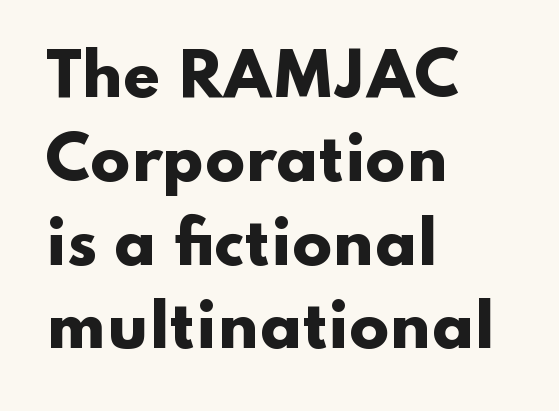
The image shows 59 px heavy, wide sans-serif type, upright; set left-aligned, normal line spacing (1.42x), normal letter spacing, not underlined; low stroke contrast and a small x-height.
